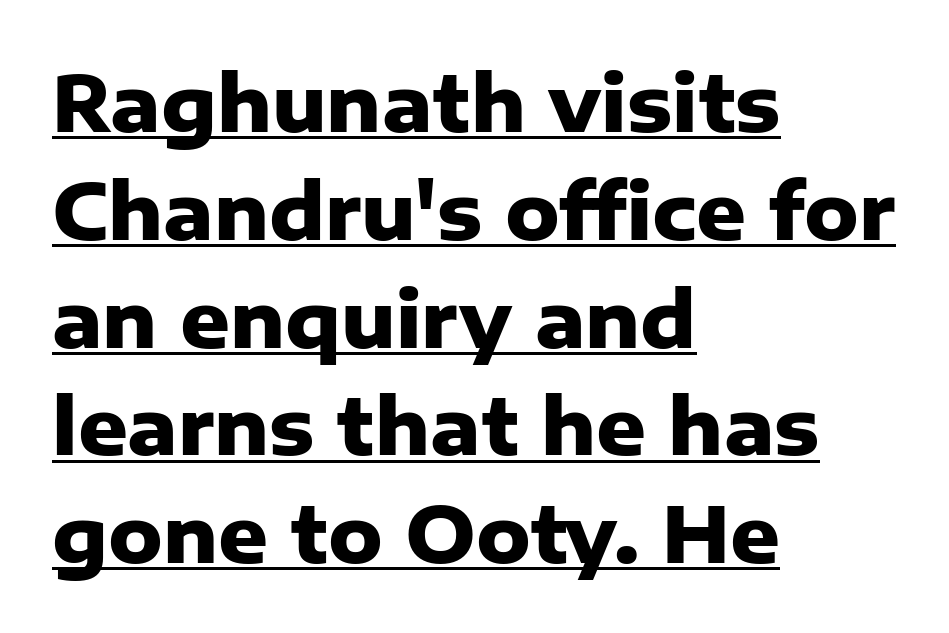
The image shows 77 px heavy sans-serif type, upright; set left-aligned, normal line spacing (1.4x), normal letter spacing, underlined; low stroke contrast and a medium x-height.
